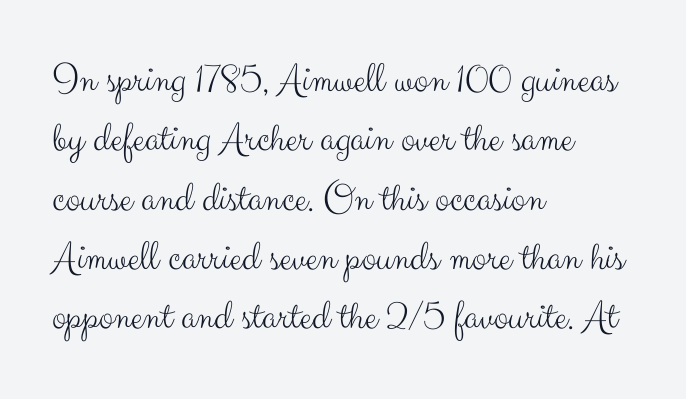
The image shows 43 px light sans-serif type; set left-aligned, normal line spacing (1.38x), normal letter spacing, not underlined; medium stroke contrast and a small x-height.
